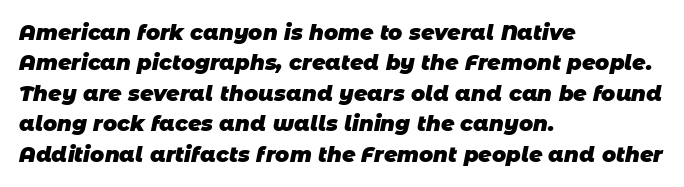
{"bold": "yes", "underline": "no", "align": "left", "line_spacing": "normal", "line_spacing_ratio": 1.45, "letter_spacing": "normal", "letter_spacing_em": 0.0, "glyph_px": 21}
